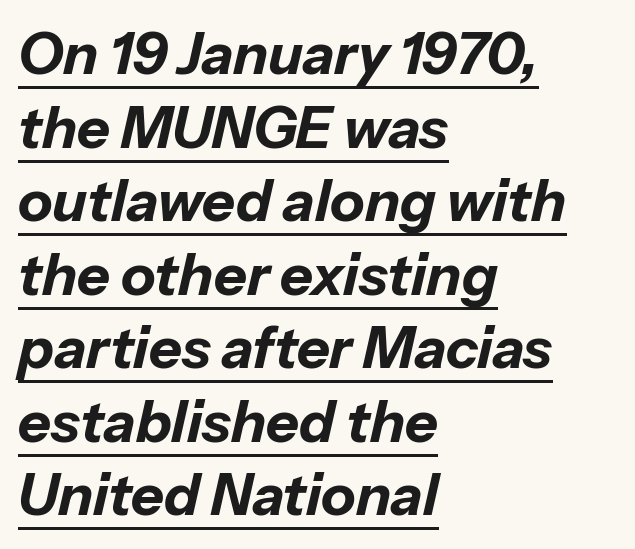
The image shows 57 px bold type, italic (leaning right); set left-aligned, normal line spacing (1.29x), normal letter spacing, underlined; low stroke contrast and a medium x-height.
